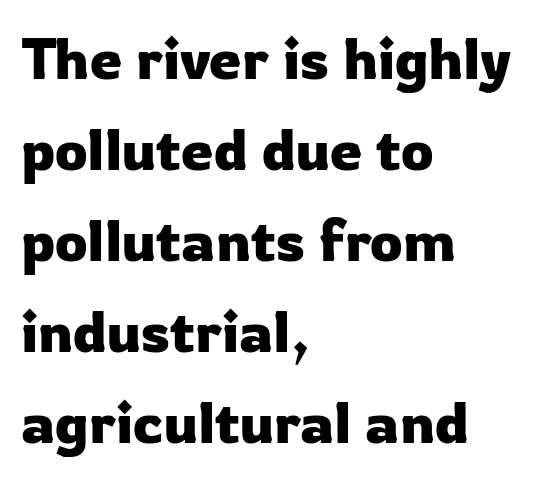
Q: Is the text italic (slanted)? A: No, it is upright.
Q: Is the typeface a serif or a sans-serif typeface? A: Sans-serif.
Q: Is the text underlined? A: No.
Q: How is the paragraph aligned? A: Left-aligned.
Q: Is the spacing between letters normal or unusually wide? A: Normal.
Q: Is the spacing between lines tight, normal or loose? A: Normal.
Q: Width (condensed, normal, or wide)? A: Normal.
Q: Stroke contrast? A: Low.
Q: x-height? A: Medium.
Q: Monospaced? A: No.
